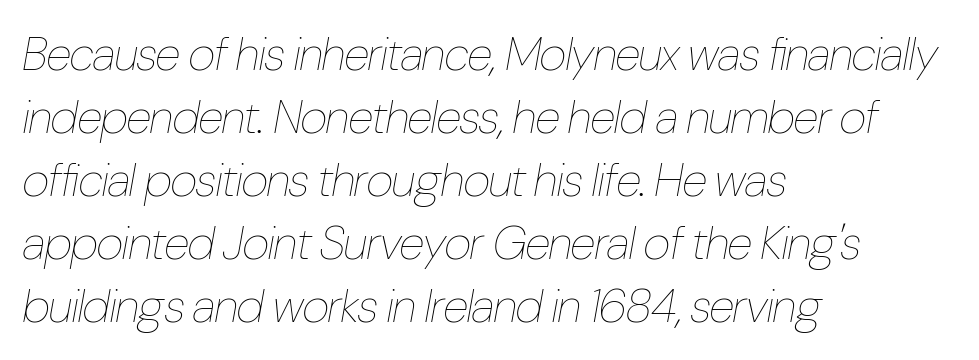
Has an underline been added? It has not. The face used here is proportionally spaced, like ordinary book or web type. Visually the block forms a straight wall on the left and a jagged coastline on the right. These lines were composed using italics. Rows of type keep a routine distance in the vertical direction. These lines keep a tight, regular rhythm from letter to letter.
